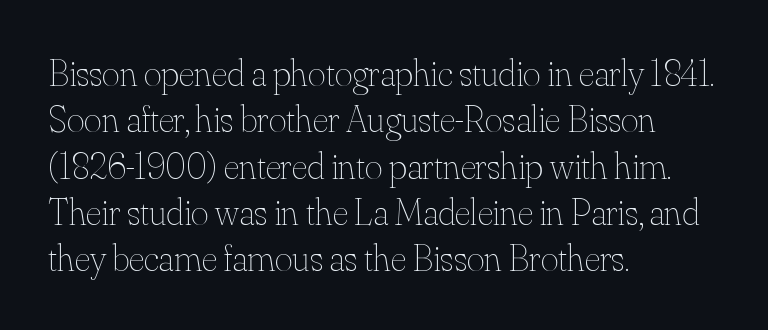
The image shows 38 px thin type, upright; set left-aligned, line spacing 1.22x, normal letter spacing, not underlined; medium stroke contrast and a small x-height.
